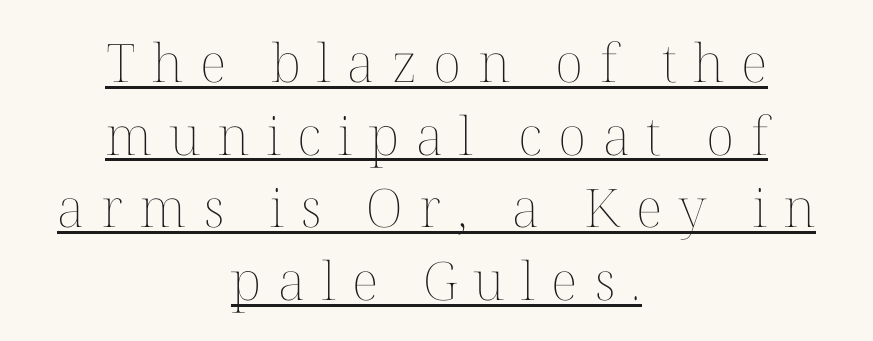
Whoever set this chose a conventional vertical rhythm. Reading down the block, each line starts at a different indent, mirrored at its end. Posture: vertical. These characters rest on top of a visible drawn line. Tracking value appears strongly positive — letters spread wide. This reads as an unemphasized weight, regular at the heaviest.
